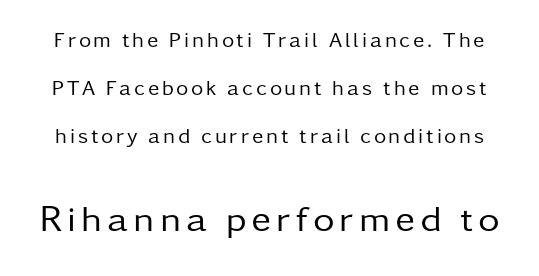
Q: Is the text bold? A: No.
Q: Is the text italic (slanted)? A: No, it is upright.
Q: Is the typeface a serif or a sans-serif typeface? A: Sans-serif.
Q: Is the text underlined? A: No.
Q: Is the spacing between lines tight, normal or loose? A: Loose.
Q: Which block of text is set in a larger size, the first (top) or the second (bottom)? A: The second (bottom) one.
Q: Width (condensed, normal, or wide)? A: Normal.
Q: Stroke contrast? A: Low.
Q: x-height? A: Medium.
Q: Monospaced? A: No.
